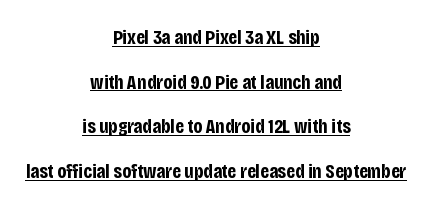
These lines are centered, leaving both edges ragged. How are the letters spaced? Ordinarily, with no added tracking. Each new line begins a long way beneath the previous one. Check the space under the baseline: a stroke is drawn there.
